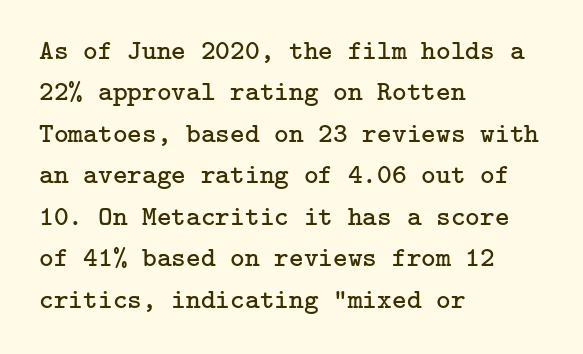
The image shows 28 px regular-weight serif type, upright; set left-aligned, normal line spacing (1.48x), normal letter spacing, not underlined; low stroke contrast and a medium x-height.
